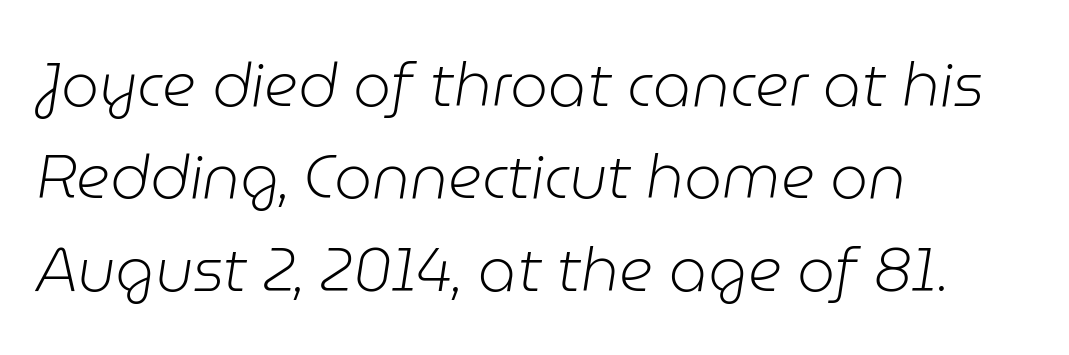
Q: Is the text bold? A: No.
Q: Is the text italic (slanted)? A: Yes, it leans right by about 9 degrees.
Q: Is the text underlined? A: No.
Q: How is the paragraph aligned? A: Left-aligned.
Q: Is the spacing between letters normal or unusually wide? A: Normal.
Q: Is the spacing between lines tight, normal or loose? A: Normal.
Q: Width (condensed, normal, or wide)? A: Normal.
Q: Stroke contrast? A: Low.
Q: x-height? A: Medium.
Q: Monospaced? A: No.
